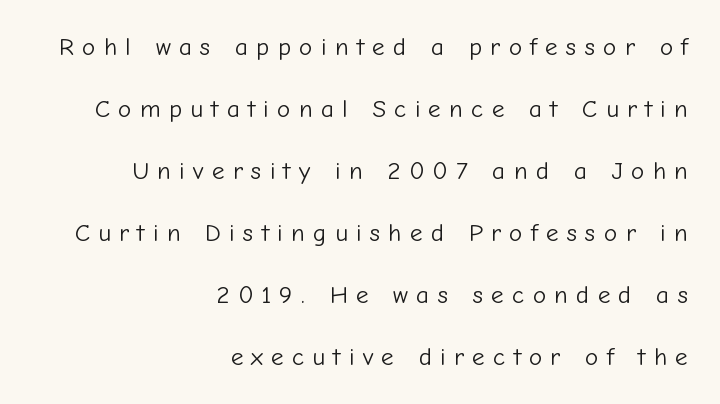
Rendered with straight, roman letterforms. The tracking reads as deliberately expanded to a designer's eye. Is the stroke heavy? The answer is a plain regular-or-lighter. In terms of leading, this rendering errs on the spacious side.
